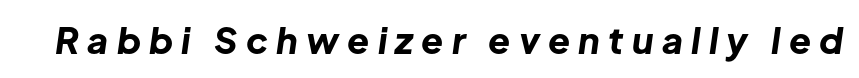
The passage shown has open, widely tracked lettering throughout. The font is running at its bold setting. In terms of posture, this sample is oblique. These lines are rendered in a variable-pitch font. Underline: absent.
